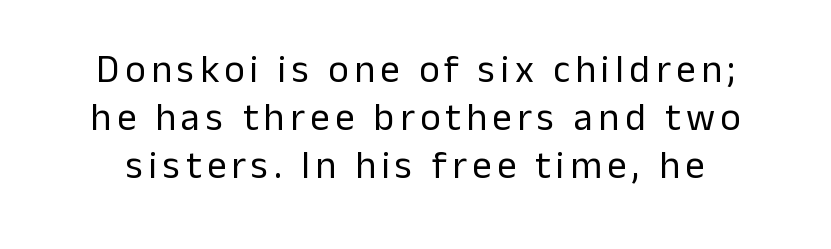
{"serif": "no", "italic": "no", "bold": "no", "weight": "regular", "width": "normal", "stroke_contrast": "low", "x_height": "medium", "monospaced": "no", "underline": "no", "line_spacing_ratio": 1.23, "glyph_px": 39}
